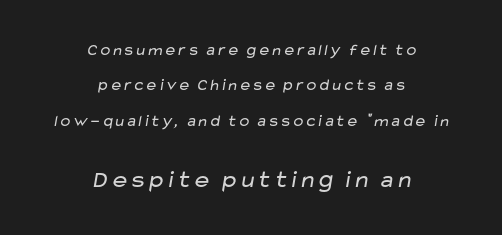
Decoration check: the copy has no underline. Think standard paragraph weight, or any step lighter than that. The second block has been scaled up relative to the first. In terms of letterspacing, this is plain default setting. Line starts and ends both wander, symmetrically. This block would shrink considerably if given ordinary leading; it's expanded now.
